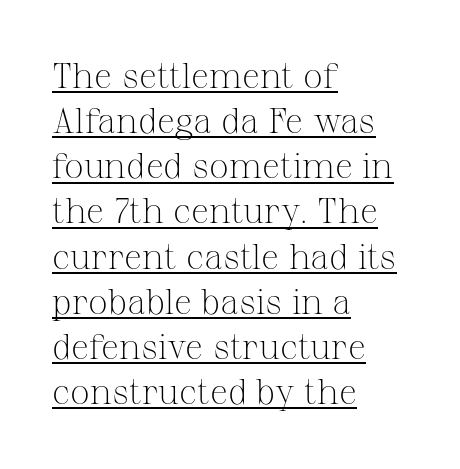
It's the straight-up-and-down kind of type. Note the varied advance widths — an 'i' is clearly narrower than an 'm'. Left-aligned paragraph, ragged on the right. Compared with a typical body face, this is equally light or lighter still. Characters follow at the spacing the type designer built in.
